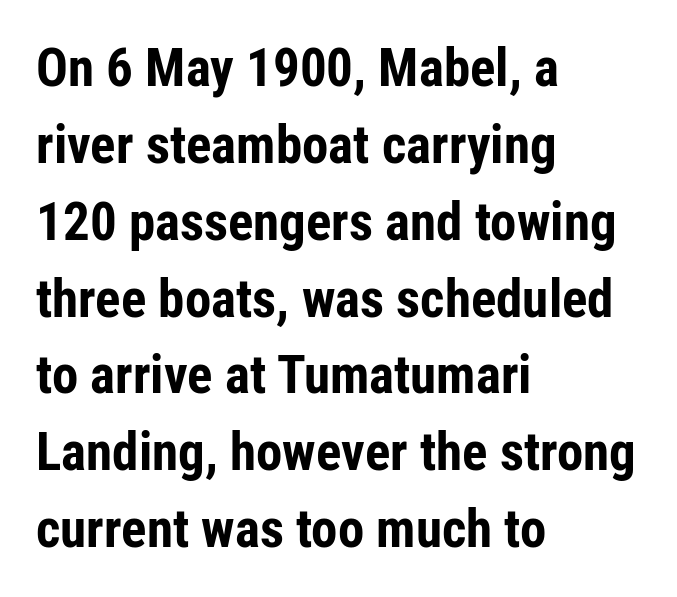
Q: Is the text bold? A: Yes.
Q: Is the text italic (slanted)? A: No, it is upright.
Q: Is the typeface a serif or a sans-serif typeface? A: Sans-serif.
Q: Is the text underlined? A: No.
Q: How is the paragraph aligned? A: Left-aligned.
Q: Is the spacing between letters normal or unusually wide? A: Normal.
Q: Is the spacing between lines tight, normal or loose? A: Normal.
Q: Width (condensed, normal, or wide)? A: Condensed.
Q: Stroke contrast? A: Low.
Q: x-height? A: Medium.
Q: Monospaced? A: No.
